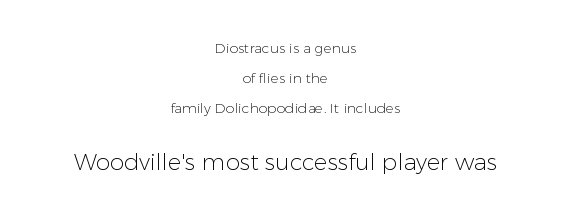
{"italic": "no", "bold": "no", "underline": "no", "align": "center", "line_spacing": "loose", "line_spacing_ratio": 2.14, "letter_spacing": "normal", "letter_spacing_em": 0.0, "larger_block": "second", "size_ratio": 1.64, "glyph_px": 23}
